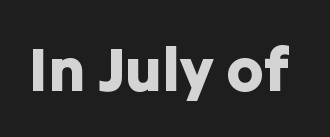
{"serif": "no", "italic": "no", "width": "normal", "stroke_contrast": "low", "x_height": "medium", "monospaced": "no", "underline": "no", "letter_spacing": "normal", "letter_spacing_em": 0.0, "glyph_px": 62}
